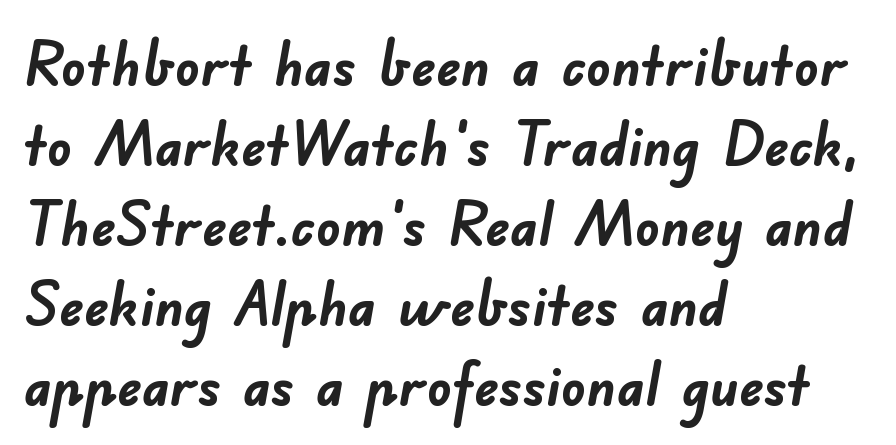
Q: Is the text bold? A: Yes.
Q: Is the typeface a serif or a sans-serif typeface? A: Sans-serif.
Q: Is the text underlined? A: No.
Q: How is the paragraph aligned? A: Left-aligned.
Q: Is the spacing between letters normal or unusually wide? A: Normal.
Q: Is the spacing between lines tight, normal or loose? A: Normal.
Q: Width (condensed, normal, or wide)? A: Normal.
Q: Stroke contrast? A: Low.
Q: x-height? A: Small.
Q: Monospaced? A: No.
